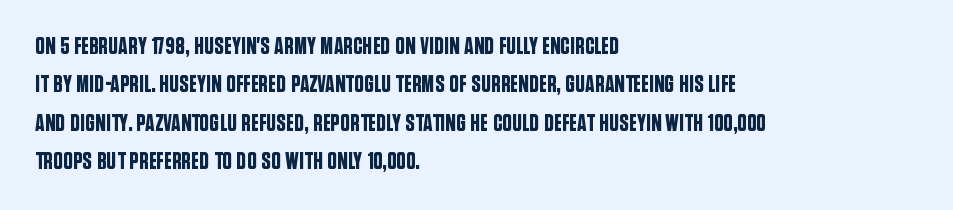
Q: Is the text italic (slanted)? A: No, it is upright.
Q: Is the text underlined? A: No.
Q: How is the paragraph aligned? A: Left-aligned.
Q: Is the spacing between letters normal or unusually wide? A: Normal.
Q: Is the spacing between lines tight, normal or loose? A: Normal.
